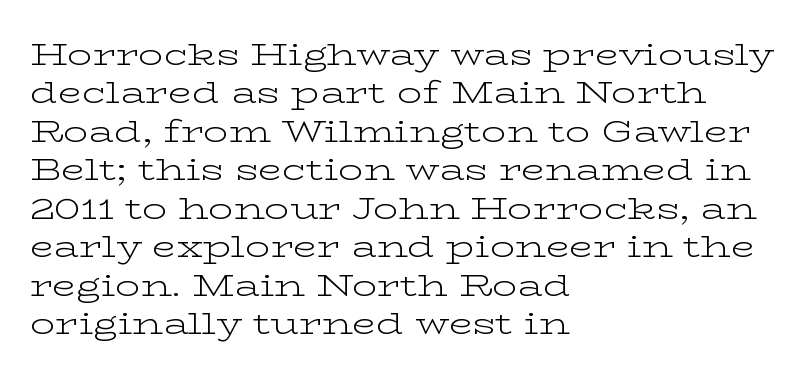
The image shows 31 px light, wide serif type, upright; set left-aligned, line spacing 1.24x, normal letter spacing, not underlined; low stroke contrast and a medium x-height.
